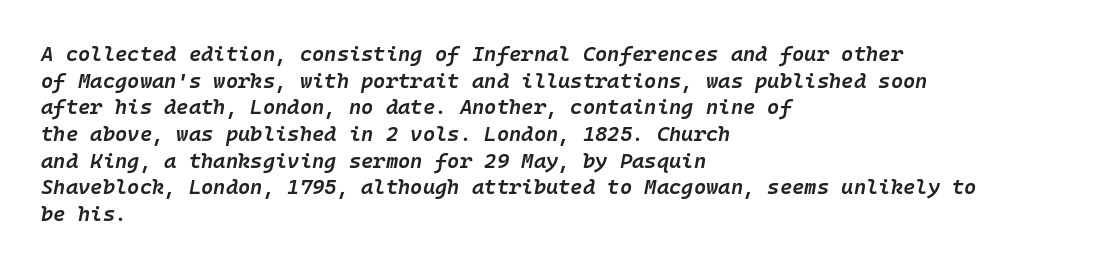
{"italic": "yes", "lean": "right", "slant_degrees": 10, "bold": "semi", "underline": "no", "align": "left", "line_spacing": "normal", "line_spacing_ratio": 1.27, "letter_spacing": "normal", "letter_spacing_em": 0.0, "glyph_px": 21}
